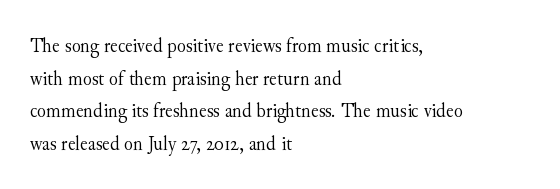
The image shows 21 px text type, upright; set left-aligned, normal line spacing (1.55x), normal letter spacing, not underlined.
